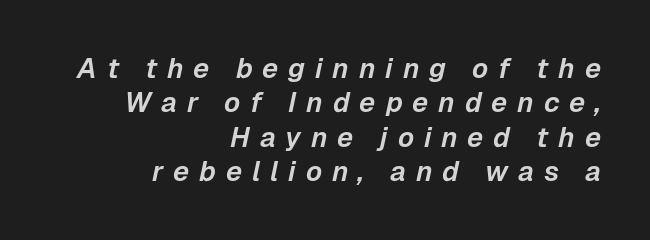
The image shows 28 px text type, italic (leaning right); set right-aligned, line spacing 1.23x, unusually wide letter spacing (+0.35 em), not underlined; low stroke contrast and a medium x-height.
